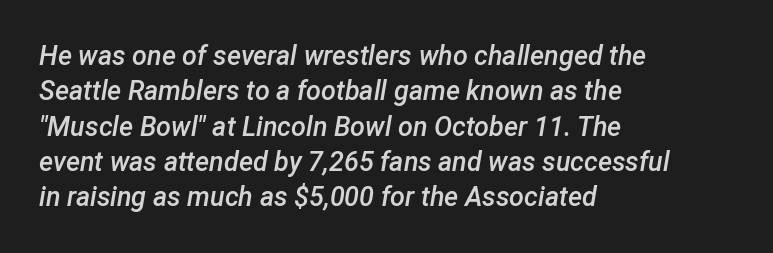
Q: Is the text bold? A: Semi-bold.
Q: Is the text italic (slanted)? A: Yes, it leans right by about 12 degrees.
Q: Is the text underlined? A: No.
Q: How is the paragraph aligned? A: Left-aligned.
Q: Is the spacing between letters normal or unusually wide? A: Normal.
Q: Is the spacing between lines tight, normal or loose? A: Normal.
